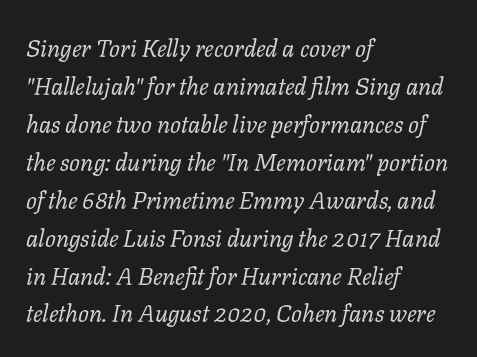
Q: Is the text bold? A: No.
Q: Is the text italic (slanted)? A: Yes, it leans right by about 11 degrees.
Q: Is the text underlined? A: No.
Q: How is the paragraph aligned? A: Left-aligned.
Q: Is the spacing between letters normal or unusually wide? A: Normal.
Q: Is the spacing between lines tight, normal or loose? A: Normal.
